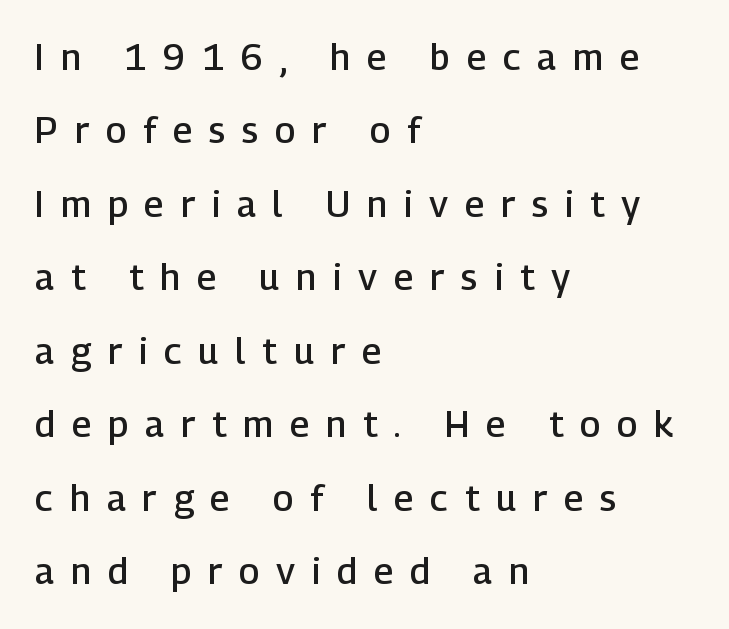
The image shows 36 px semibold sans-serif type, upright; set left-aligned, loose line spacing (2.04x), unusually wide letter spacing (+0.47 em), not underlined; low stroke contrast and a medium x-height.
